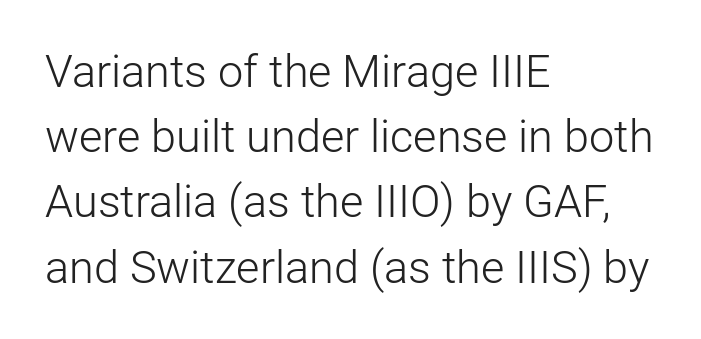
Do the characters align in a grid? No, the font is proportional. Are there feet on the stems? There aren't — it's a sans. Caption: multi-line text, flush left, ragged right. The letterforms sit at book weight or below. Does the lettering tilt? It doesn't — this is upright. A typesetter would call this leading conventional body-copy spacing.
